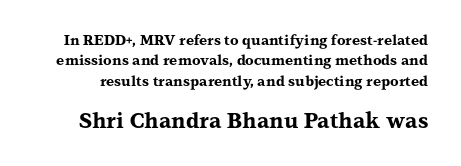
Q: Is the text bold? A: Yes.
Q: Is the text italic (slanted)? A: No, it is upright.
Q: Is the text underlined? A: No.
Q: Is the spacing between letters normal or unusually wide? A: Normal.
Q: Is the spacing between lines tight, normal or loose? A: Normal.
Q: Which block of text is set in a larger size, the first (top) or the second (bottom)? A: The second (bottom) one.
